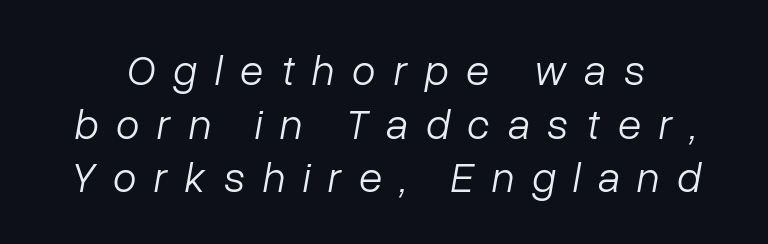
Q: Is the text bold? A: No.
Q: Is the text italic (slanted)? A: Yes, it leans right by about 10 degrees.
Q: Is the text underlined? A: No.
Q: Is the spacing between letters normal or unusually wide? A: Unusually wide.
Q: Is the spacing between lines tight, normal or loose? A: Normal.
Q: Width (condensed, normal, or wide)? A: Normal.
Q: Stroke contrast? A: Low.
Q: x-height? A: Medium.
Q: Monospaced? A: No.
